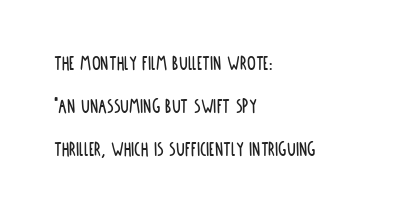
{"italic": "no", "underline": "no", "align": "left", "line_spacing": "loose", "line_spacing_ratio": 1.95, "letter_spacing": "normal", "letter_spacing_em": 0.0, "glyph_px": 22}
